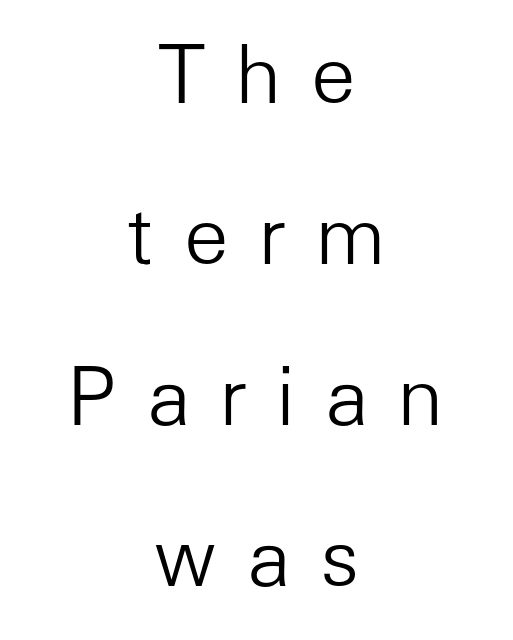
The image shows 79 px light sans-serif type, upright; set centered, loose line spacing (2.04x), unusually wide letter spacing (+0.36 em), not underlined; low stroke contrast and a medium x-height.
